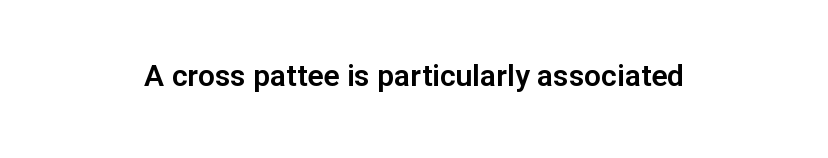
{"serif": "no", "italic": "no", "width": "normal", "stroke_contrast": "low", "x_height": "medium", "monospaced": "no", "underline": "no", "letter_spacing": "normal", "letter_spacing_em": 0.0, "glyph_px": 30}
